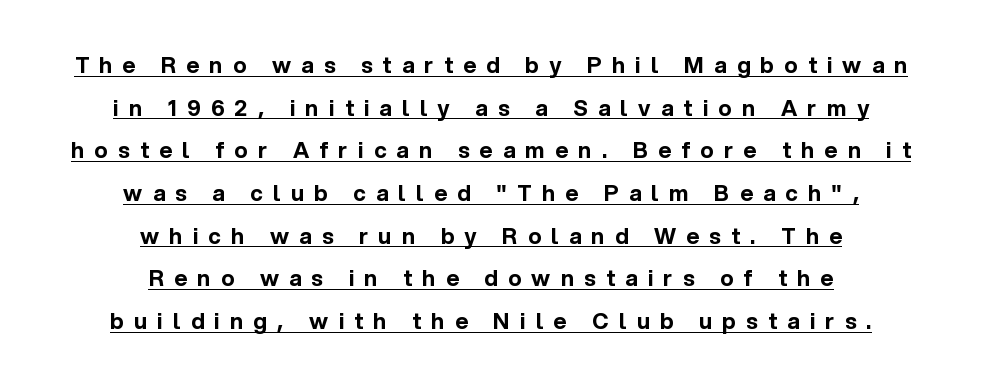
Posture: straight, roman, zero tilt. The passage shown has open, widely tracked lettering throughout. Each new line begins a long way beneath the previous one. Compared with undecorated copy, this sample adds a rule below the words.
